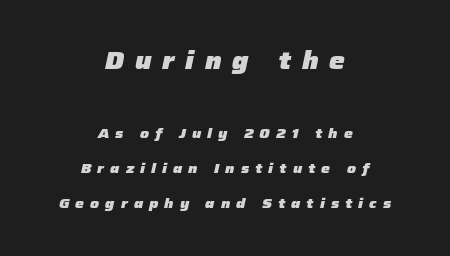
{"italic": "yes", "lean": "right", "slant_degrees": 12, "bold": "yes", "underline": "no", "align": "center", "line_spacing": "loose", "line_spacing_ratio": 2.5, "letter_spacing": "wide", "letter_spacing_em": 0.43, "larger_block": "first", "size_ratio": 1.79, "glyph_px": 25}
